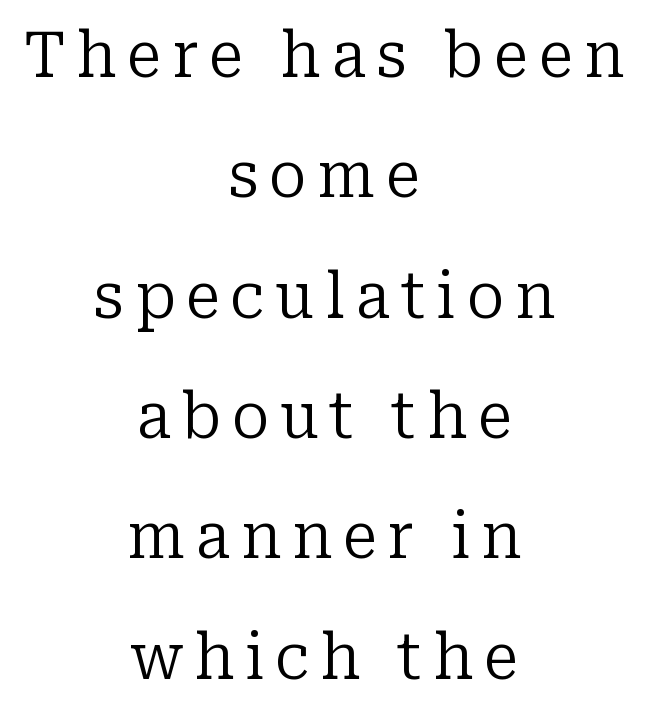
{"serif": "yes", "italic": "no", "bold": "no", "weight": "regular", "width": "normal", "stroke_contrast": "low", "x_height": "medium", "monospaced": "no", "underline": "no", "align": "center", "line_spacing": "loose", "line_spacing_ratio": 1.91, "glyph_px": 63}
